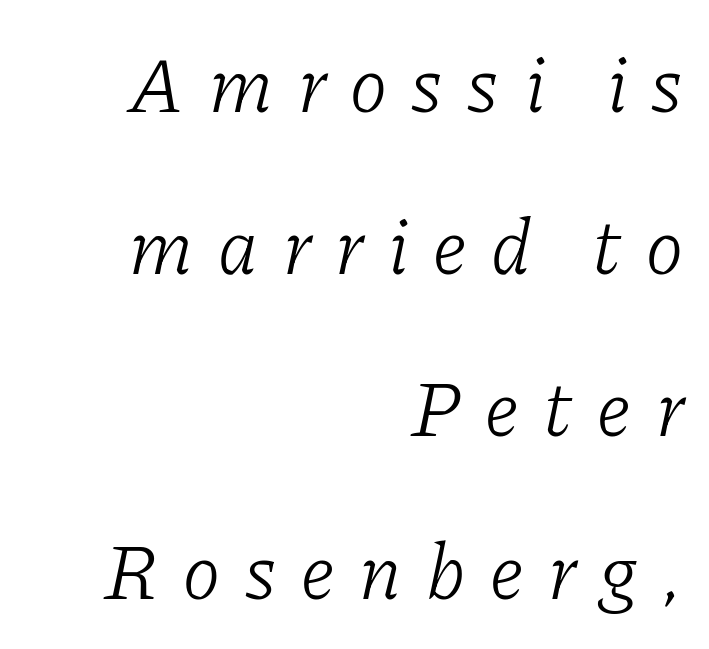
{"serif": "yes", "italic": "yes", "lean": "right", "slant_degrees": 11, "bold": "no", "weight": "light", "width": "normal", "stroke_contrast": "low", "x_height": "medium", "monospaced": "no", "underline": "no", "align": "right", "line_spacing": "loose", "line_spacing_ratio": 2.08, "letter_spacing": "wide", "letter_spacing_em": 0.29, "glyph_px": 78}
